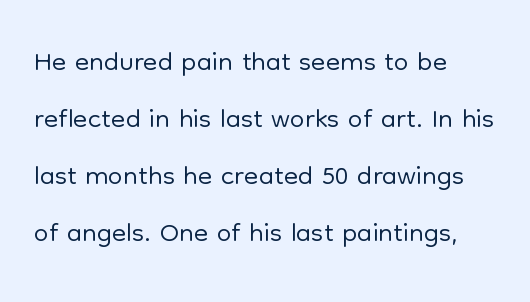
Evenly set lines give the paragraph a standard silhouette. Underline: absent. The lines in this sample share a left origin and differ only in where they stop. Characters follow at the spacing the type designer built in.
